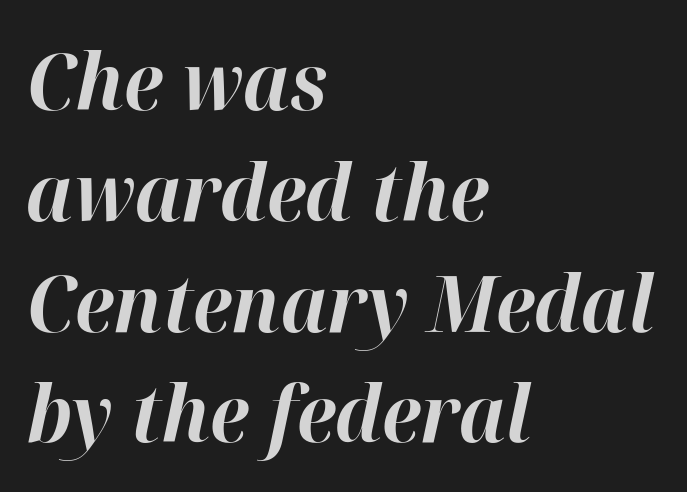
The image shows 78 px bold type, italic (leaning right); set left-aligned, normal line spacing (1.42x), normal letter spacing, not underlined; high stroke contrast and a medium x-height.
